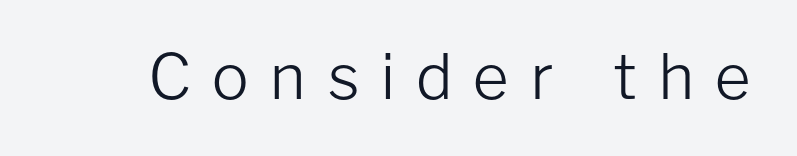
Q: Is the text bold? A: No.
Q: Is the text italic (slanted)? A: No, it is upright.
Q: Is the typeface a serif or a sans-serif typeface? A: Sans-serif.
Q: Is the text underlined? A: No.
Q: Is the spacing between letters normal or unusually wide? A: Unusually wide.
Q: Width (condensed, normal, or wide)? A: Normal.
Q: Stroke contrast? A: Low.
Q: x-height? A: Medium.
Q: Monospaced? A: No.
